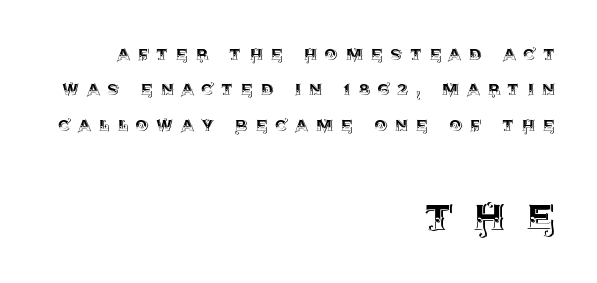
Compare the two chunks: the lower has the greater cap height. The horizontal fit of the characters is loose and conspicuously gappy. Every stem runs plumb, perpendicular to the baseline. The gap between lines stays unmarked. This rendering uses right alignment, leaving the left contour irregular. Here the designer chose a conventional face with non-uniform glyph widths.
